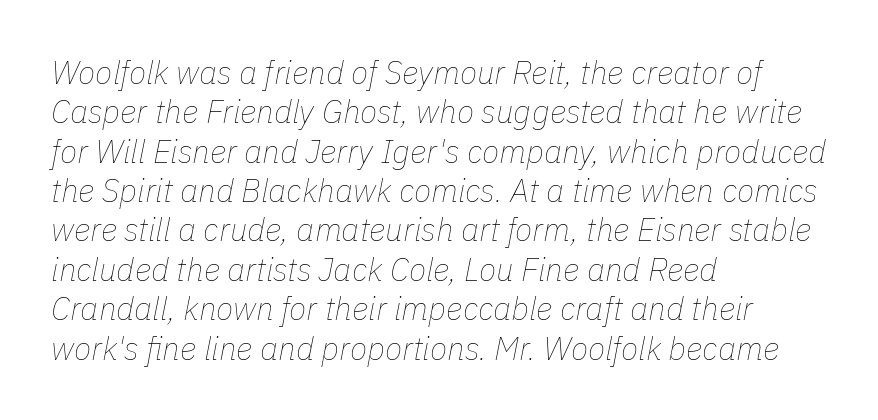
The image shows 32 px thin type, italic (leaning right); set left-aligned, line spacing 1.23x, normal letter spacing, not underlined; low stroke contrast and a medium x-height.
